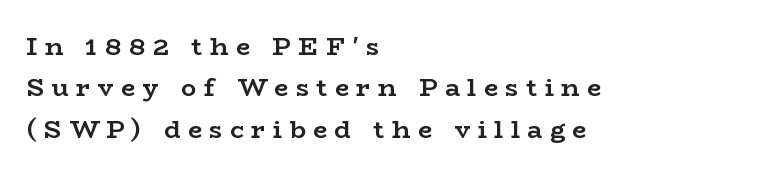
Is the letter spacing exaggerated? Yes — the characters are pushed far apart. Vertically, the passage feels balanced, rows spaced as you'd expect. Summary of weight: heavy, a full bold. Upright lettering throughout.
